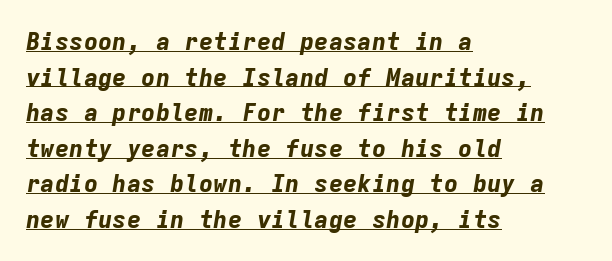
Q: Is the text bold? A: Yes.
Q: Is the text italic (slanted)? A: Yes, it leans right by about 9 degrees.
Q: Is the text underlined? A: Yes.
Q: How is the paragraph aligned? A: Left-aligned.
Q: Is the spacing between letters normal or unusually wide? A: Normal.
Q: Is the spacing between lines tight, normal or loose? A: Normal.
